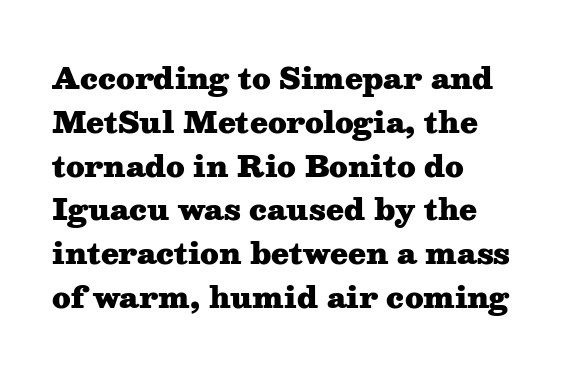
{"serif": "yes", "italic": "no", "bold": "yes", "weight": "heavy", "width": "wide", "stroke_contrast": "medium", "x_height": "medium", "monospaced": "no", "underline": "no", "align": "left", "line_spacing": "normal", "line_spacing_ratio": 1.51, "letter_spacing": "normal", "letter_spacing_em": 0.0, "glyph_px": 29}
